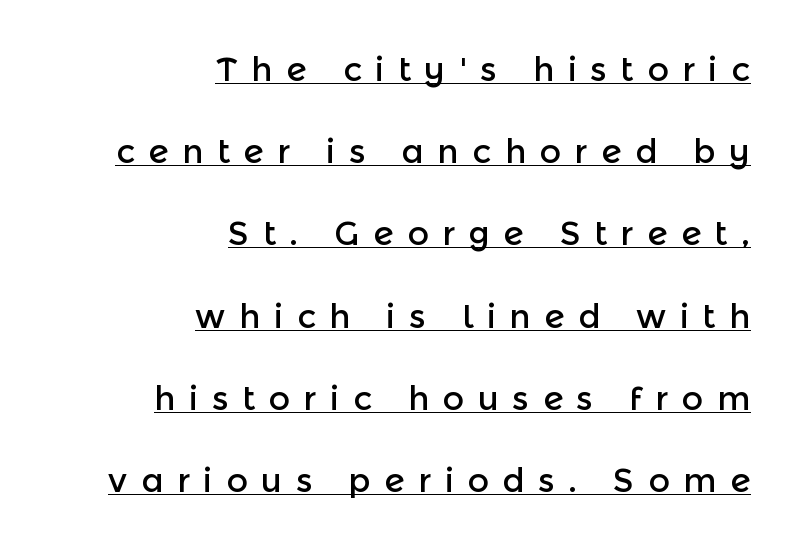
Q: Is the text italic (slanted)? A: No, it is upright.
Q: Is the typeface a serif or a sans-serif typeface? A: Sans-serif.
Q: Is the text underlined? A: Yes.
Q: How is the paragraph aligned? A: Right-aligned.
Q: Is the spacing between letters normal or unusually wide? A: Unusually wide.
Q: Is the spacing between lines tight, normal or loose? A: Loose.
Q: Width (condensed, normal, or wide)? A: Normal.
Q: x-height? A: Medium.
Q: Monospaced? A: No.
